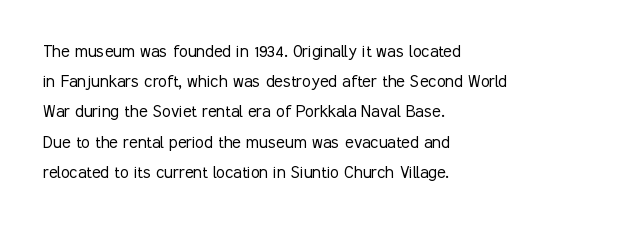
The image shows 20 px text type, upright; set left-aligned, normal line spacing (1.51x), normal letter spacing, not underlined.
